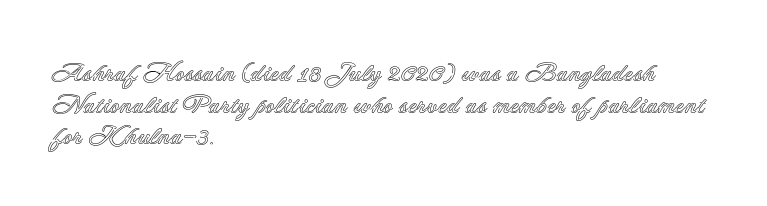
{"underline": "no", "align": "left", "line_spacing_ratio": 1.22, "letter_spacing": "normal", "letter_spacing_em": 0.0, "glyph_px": 26}
